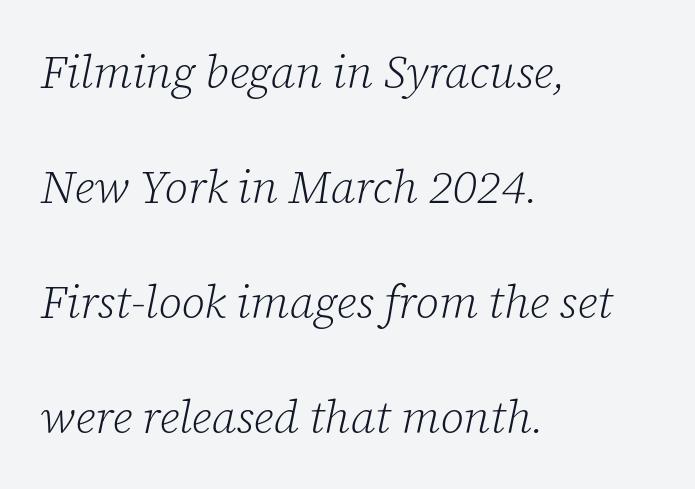
{"serif": "yes", "italic": "yes", "lean": "right", "slant_degrees": 12, "bold": "no", "weight": "light", "width": "normal", "stroke_contrast": "low", "x_height": "medium", "monospaced": "no", "underline": "no", "align": "left", "line_spacing": "loose", "line_spacing_ratio": 2.5, "letter_spacing": "normal", "letter_spacing_em": 0.0, "glyph_px": 46}
